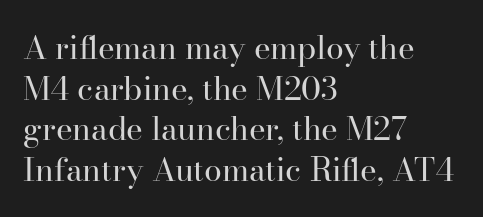
Q: Is the text bold? A: No.
Q: Is the text italic (slanted)? A: No, it is upright.
Q: Is the typeface a serif or a sans-serif typeface? A: Serif.
Q: Is the text underlined? A: No.
Q: How is the paragraph aligned? A: Left-aligned.
Q: Is the spacing between letters normal or unusually wide? A: Normal.
Q: Is the spacing between lines tight, normal or loose? A: Normal.
Q: Width (condensed, normal, or wide)? A: Normal.
Q: Stroke contrast? A: High.
Q: x-height? A: Small.
Q: Monospaced? A: No.
